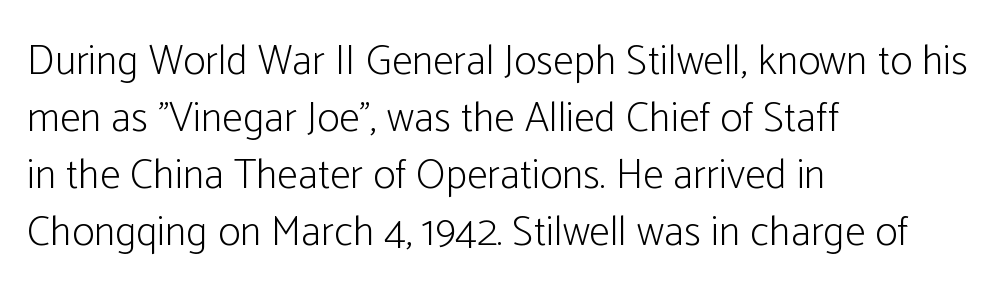
Q: Is the text bold? A: No.
Q: Is the text italic (slanted)? A: No, it is upright.
Q: Is the typeface a serif or a sans-serif typeface? A: Sans-serif.
Q: Is the text underlined? A: No.
Q: How is the paragraph aligned? A: Left-aligned.
Q: Is the spacing between letters normal or unusually wide? A: Normal.
Q: Is the spacing between lines tight, normal or loose? A: Normal.
Q: Width (condensed, normal, or wide)? A: Condensed.
Q: Stroke contrast? A: Low.
Q: x-height? A: Medium.
Q: Monospaced? A: No.
